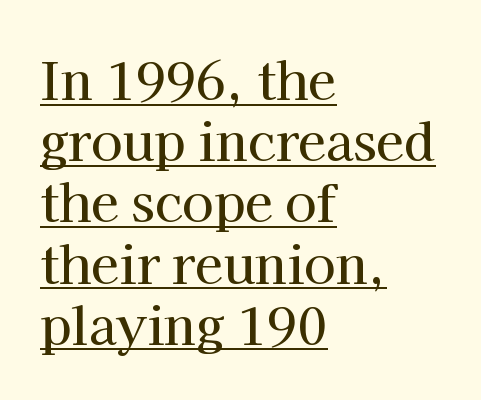
Note the varied advance widths — an 'i' is clearly narrower than an 'm'. This sample uses an upright cut, with every glyph sitting square on the baseline. Somebody hit Ctrl+U on this one — the words are underlined. These lines keep a tight, regular rhythm from letter to letter.
